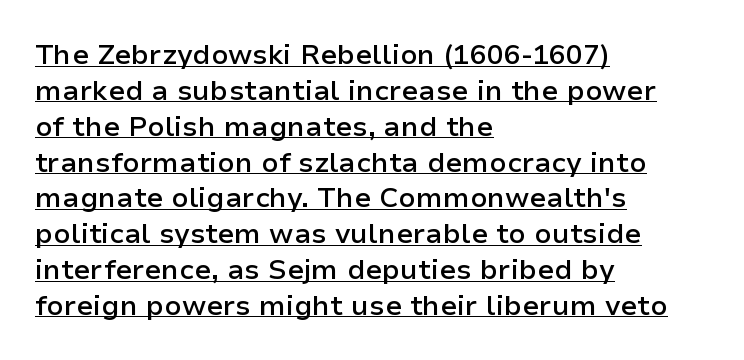
This sample has the flowing, uneven cadence of proportional lettering. The specimen reads as upright at a glance. A continuous stroke trails under the words, as in a hyperlink. Caption: semibold face, moderately heavy strokes. Type style note: lacks serifs. Horizontally, the lines are justified to the leading edge only.
